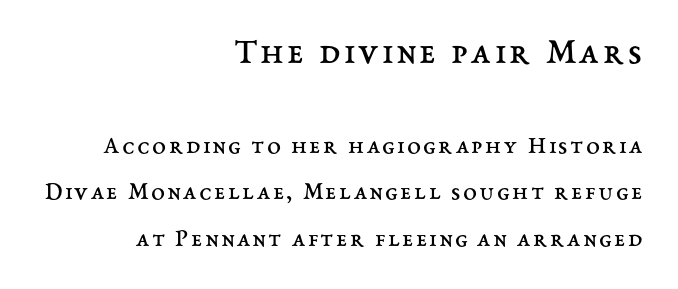
The image shows 37 px regular-weight type, upright; set right-aligned, line spacing 1.85x, not underlined; the first (top) block is 1.48x larger; medium stroke contrast and a medium x-height.
